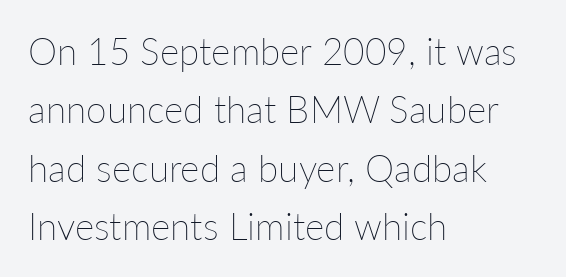
The image shows 37 px thin type, upright; set left-aligned, normal line spacing (1.58x), normal letter spacing, not underlined; low stroke contrast and a medium x-height.
